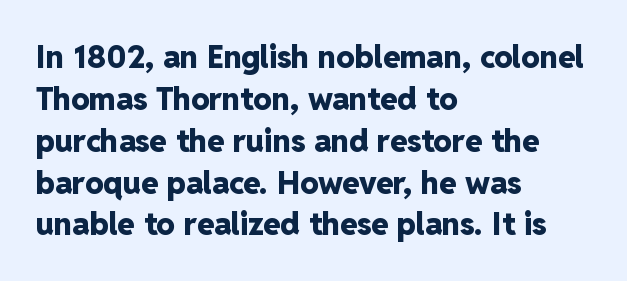
The image shows 31 px heavy sans-serif type, upright; set left-aligned, normal line spacing (1.35x), normal letter spacing, not underlined; low stroke contrast and a medium x-height.
